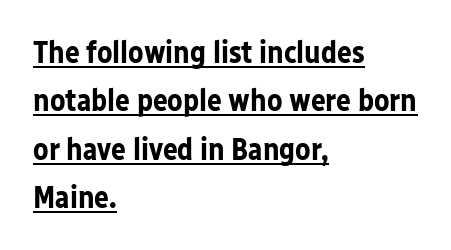
The image shows 31 px bold sans-serif type, upright; set left-aligned, normal line spacing (1.56x), normal letter spacing, underlined; low stroke contrast and a medium x-height.
